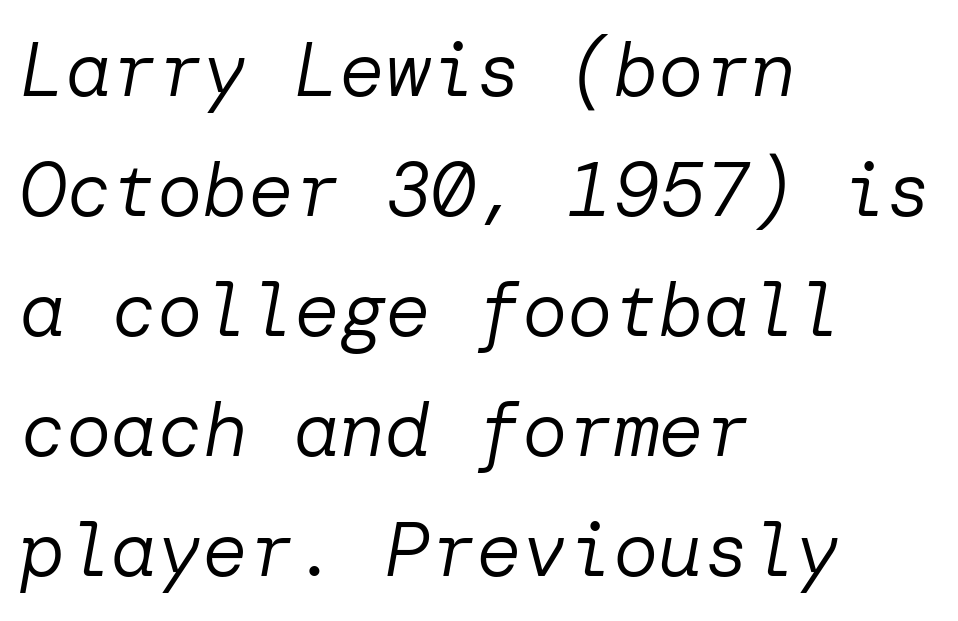
{"italic": "yes", "lean": "right", "slant_degrees": 10, "bold": "no", "weight": "regular", "width": "normal", "stroke_contrast": "low", "x_height": "medium", "underline": "no", "align": "left", "line_spacing": "normal", "line_spacing_ratio": 1.58, "letter_spacing": "normal", "letter_spacing_em": 0.0, "glyph_px": 76}
